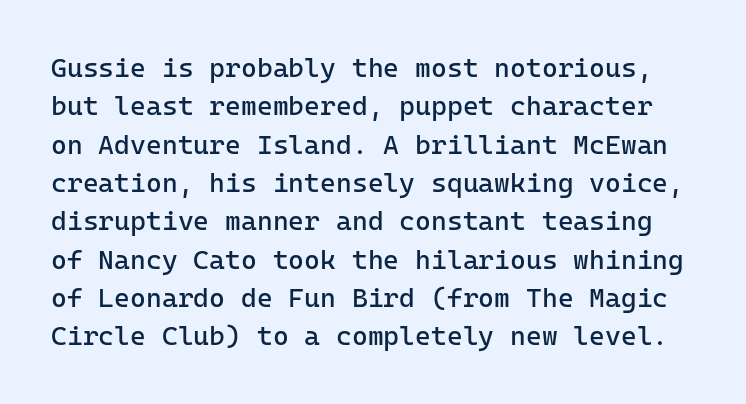
{"italic": "no", "bold": "no", "underline": "no", "line_spacing": "normal", "line_spacing_ratio": 1.42, "letter_spacing": "normal", "letter_spacing_em": 0.0, "glyph_px": 27}
